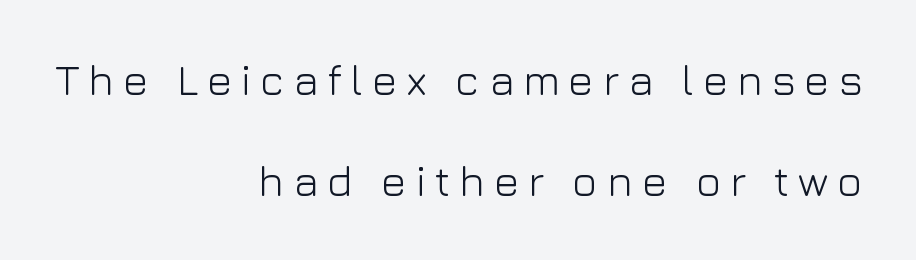
Q: Is the text bold? A: No.
Q: Is the text italic (slanted)? A: No, it is upright.
Q: Is the typeface a serif or a sans-serif typeface? A: Sans-serif.
Q: Is the text underlined? A: No.
Q: How is the paragraph aligned? A: Right-aligned.
Q: Is the spacing between letters normal or unusually wide? A: Unusually wide.
Q: Is the spacing between lines tight, normal or loose? A: Loose.
Q: Width (condensed, normal, or wide)? A: Normal.
Q: Stroke contrast? A: Low.
Q: x-height? A: Medium.
Q: Monospaced? A: No.
